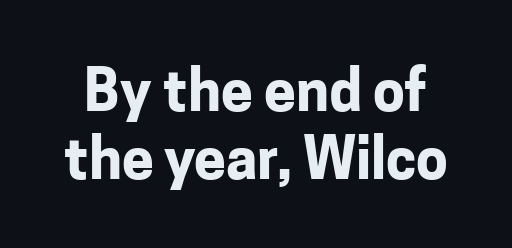
Does the weight exceed regular? Yes, all the way to bold. Note the varied advance widths — an 'i' is clearly narrower than an 'm'. Nope, not italic — everything's standing straight. The words here are not underlined. No extra tracking has been applied to these lines.
